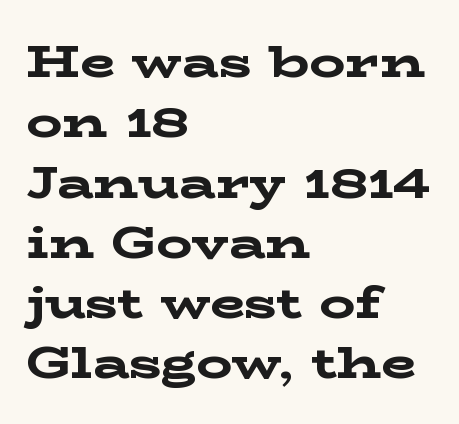
If you drew a ruler down the left edge, every line would touch it. Chunky letters — that's bold for sure. Looks like regular typesetting: each glyph gets only the width it needs. Honestly, the row spacing looks completely unremarkable. Just letters on the line, the space beneath them empty.
